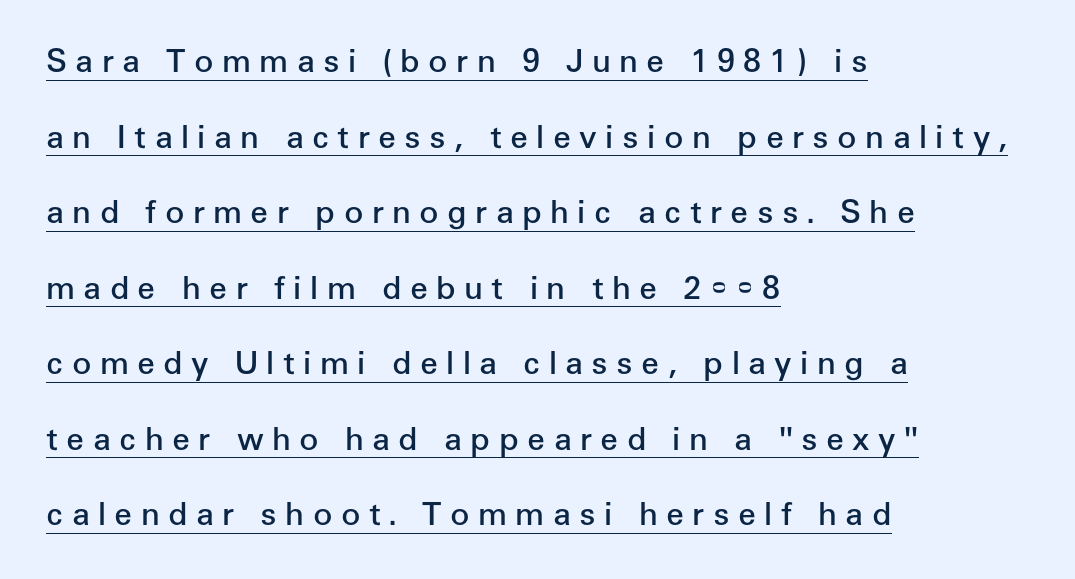
Q: Is the text bold? A: Semi-bold.
Q: Is the text italic (slanted)? A: No, it is upright.
Q: Is the typeface a serif or a sans-serif typeface? A: Sans-serif.
Q: Is the text underlined? A: Yes.
Q: How is the paragraph aligned? A: Left-aligned.
Q: Is the spacing between letters normal or unusually wide? A: Unusually wide.
Q: Is the spacing between lines tight, normal or loose? A: Loose.
Q: Width (condensed, normal, or wide)? A: Normal.
Q: Stroke contrast? A: Low.
Q: x-height? A: Medium.
Q: Monospaced? A: No.
